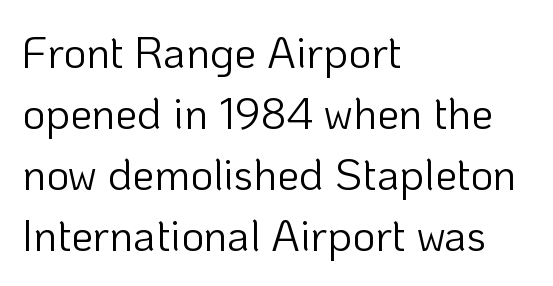
Character widths vary here, with narrow letters taking less room than wide ones. Is the letter spacing exaggerated? No — it looks like the ordinary default. The glyphs are unaccompanied by any horizontal stroke below them. Posture: upright roman.
